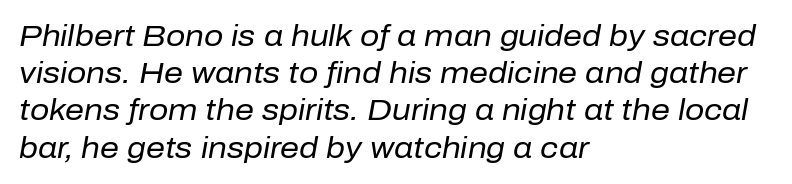
Q: Is the text bold? A: No.
Q: Is the text italic (slanted)? A: Yes, it leans right by about 10 degrees.
Q: Is the text underlined? A: No.
Q: How is the paragraph aligned? A: Left-aligned.
Q: Is the spacing between letters normal or unusually wide? A: Normal.
Q: Width (condensed, normal, or wide)? A: Normal.
Q: Stroke contrast? A: Low.
Q: x-height? A: Medium.
Q: Monospaced? A: No.
